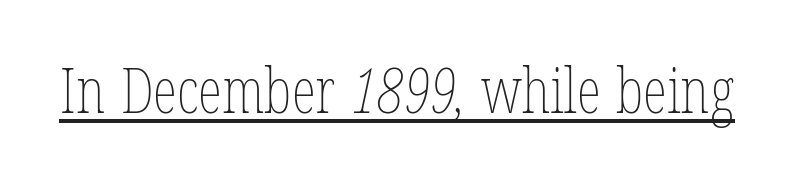
The typesetting does not lean heavy: it is not bold. Looks like regular typesetting: each glyph gets only the width it needs. A typographer would call this underscored text. Inter-character spacing is left at the font's built-in metrics.
